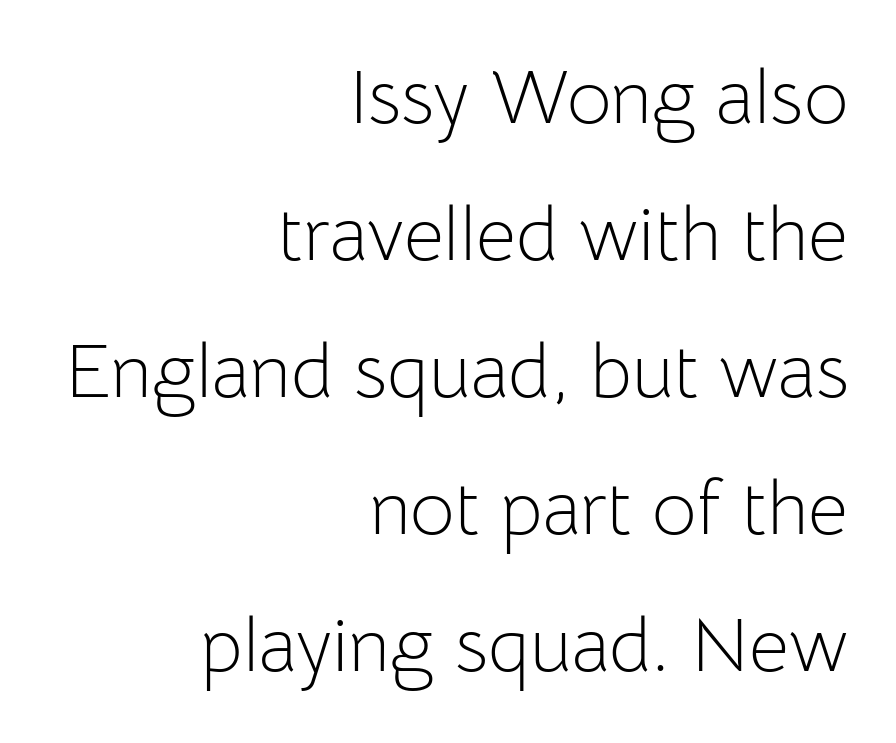
Q: Is the text bold? A: No.
Q: Is the text italic (slanted)? A: No, it is upright.
Q: Is the typeface a serif or a sans-serif typeface? A: Sans-serif.
Q: Is the text underlined? A: No.
Q: How is the paragraph aligned? A: Right-aligned.
Q: Is the spacing between letters normal or unusually wide? A: Normal.
Q: Width (condensed, normal, or wide)? A: Normal.
Q: Stroke contrast? A: Low.
Q: x-height? A: Medium.
Q: Monospaced? A: No.
